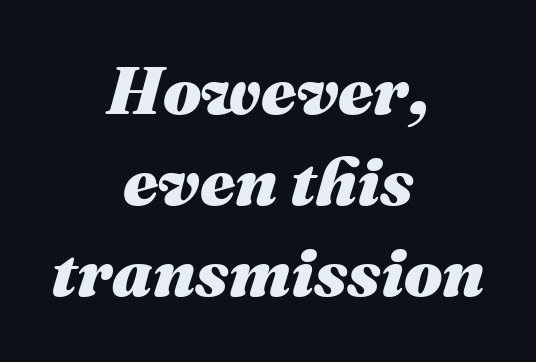
Q: Is the text bold? A: Yes.
Q: Is the text italic (slanted)? A: Yes, it leans right by about 16 degrees.
Q: Is the text underlined? A: No.
Q: How is the paragraph aligned? A: Centered.
Q: Is the spacing between letters normal or unusually wide? A: Normal.
Q: Is the spacing between lines tight, normal or loose? A: Normal.
Q: Width (condensed, normal, or wide)? A: Normal.
Q: Stroke contrast? A: Medium.
Q: x-height? A: Medium.
Q: Monospaced? A: No.
